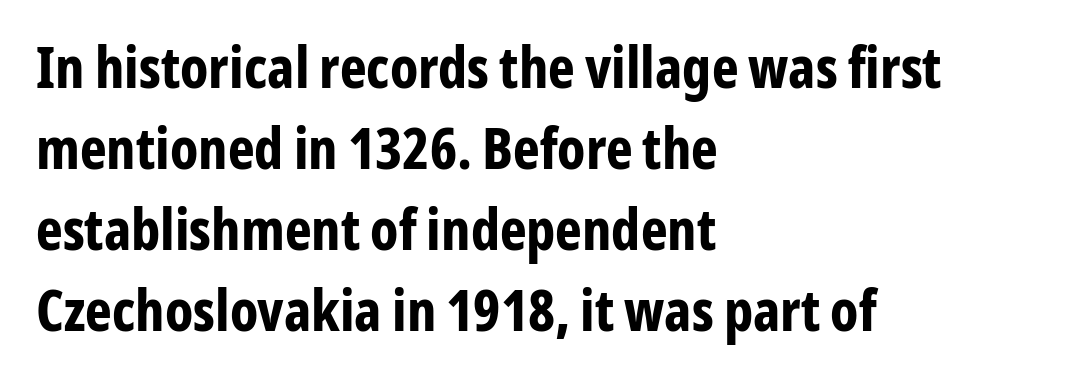
Q: Is the text bold? A: Yes.
Q: Is the text italic (slanted)? A: No, it is upright.
Q: Is the typeface a serif or a sans-serif typeface? A: Sans-serif.
Q: Is the text underlined? A: No.
Q: How is the paragraph aligned? A: Left-aligned.
Q: Is the spacing between letters normal or unusually wide? A: Normal.
Q: Is the spacing between lines tight, normal or loose? A: Normal.
Q: Width (condensed, normal, or wide)? A: Condensed.
Q: Stroke contrast? A: Low.
Q: x-height? A: Medium.
Q: Monospaced? A: No.
